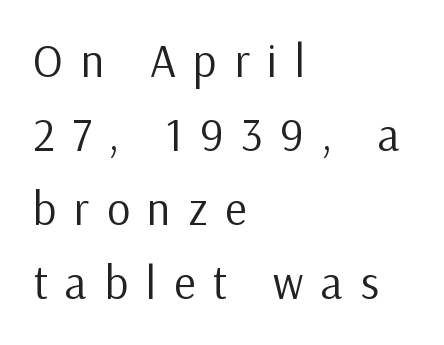
The image shows 46 px regular-weight sans-serif type, upright; set left-aligned, normal line spacing (1.61x), unusually wide letter spacing (+0.38 em), not underlined; low stroke contrast and a medium x-height.
